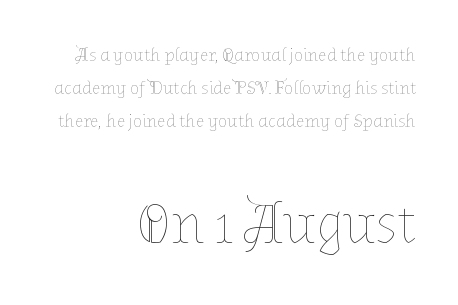
Q: Is the text bold? A: No.
Q: Is the text italic (slanted)? A: No, it is upright.
Q: Is the text underlined? A: No.
Q: How is the paragraph aligned? A: Right-aligned.
Q: Is the spacing between letters normal or unusually wide? A: Normal.
Q: Which block of text is set in a larger size, the first (top) or the second (bottom)? A: The second (bottom) one.
Q: Width (condensed, normal, or wide)? A: Normal.
Q: Stroke contrast? A: Low.
Q: x-height? A: Medium.
Q: Monospaced? A: No.
